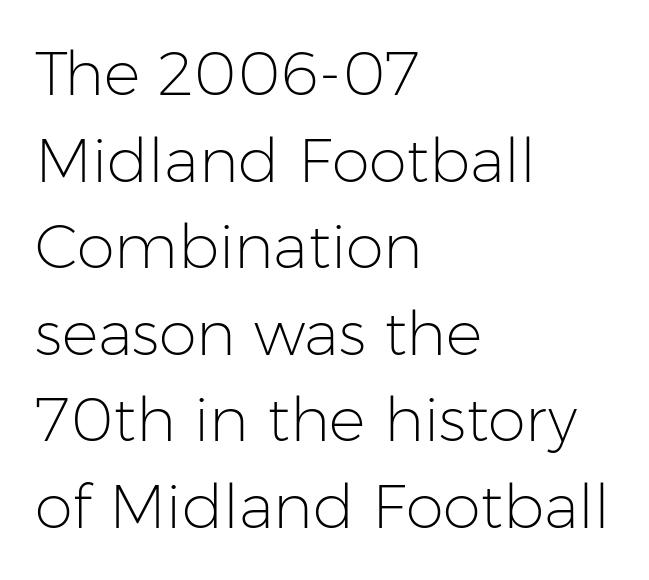
Note the varied advance widths — an 'i' is clearly narrower than an 'm'. The font sits on the lighter half of the weight spectrum, regular included. Characters follow at the spacing the type designer built in. Check under the words: just untouched page.
